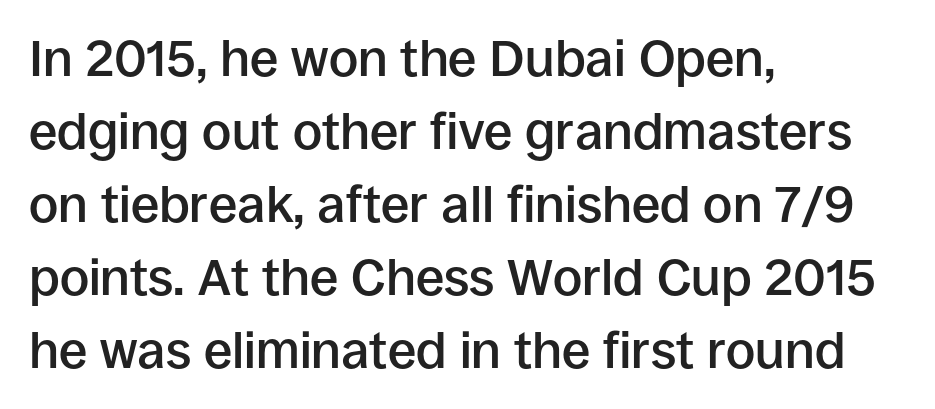
The image shows 51 px semibold sans-serif type, upright; set left-aligned, normal line spacing (1.43x), normal letter spacing, not underlined; low stroke contrast and a large x-height.
